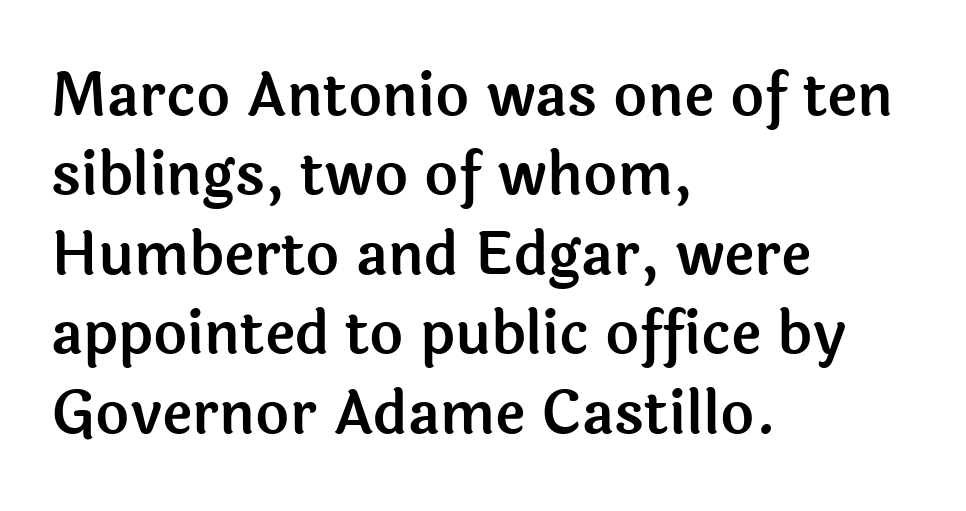
Q: Is the text italic (slanted)? A: No, it is upright.
Q: Is the typeface a serif or a sans-serif typeface? A: Sans-serif.
Q: Is the text underlined? A: No.
Q: How is the paragraph aligned? A: Left-aligned.
Q: Is the spacing between letters normal or unusually wide? A: Normal.
Q: Is the spacing between lines tight, normal or loose? A: Normal.
Q: Width (condensed, normal, or wide)? A: Normal.
Q: x-height? A: Medium.
Q: Monospaced? A: No.
